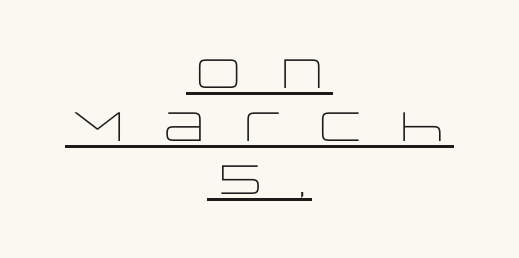
The image shows 41 px light, wide sans-serif type, upright; set centered, normal line spacing (1.29x), unusually wide letter spacing (+0.5 em), underlined; low stroke contrast and a large x-height.
